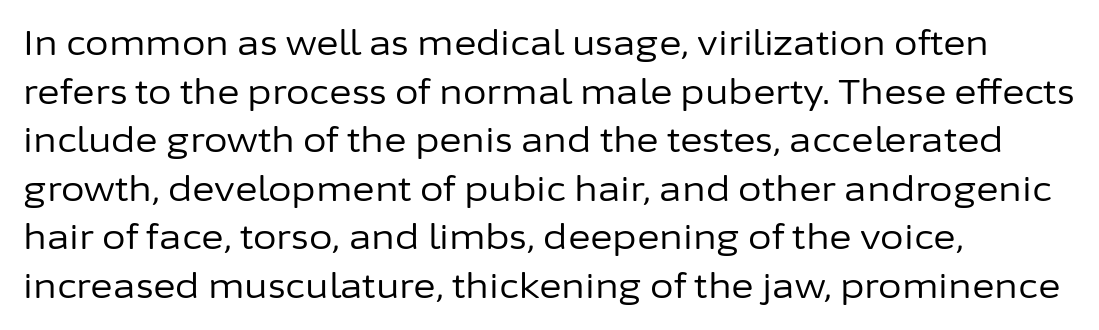
Q: Is the text bold? A: No.
Q: Is the text italic (slanted)? A: No, it is upright.
Q: Is the typeface a serif or a sans-serif typeface? A: Sans-serif.
Q: Is the text underlined? A: No.
Q: How is the paragraph aligned? A: Left-aligned.
Q: Is the spacing between letters normal or unusually wide? A: Normal.
Q: Is the spacing between lines tight, normal or loose? A: Normal.
Q: Width (condensed, normal, or wide)? A: Normal.
Q: Stroke contrast? A: Low.
Q: x-height? A: Medium.
Q: Monospaced? A: No.
